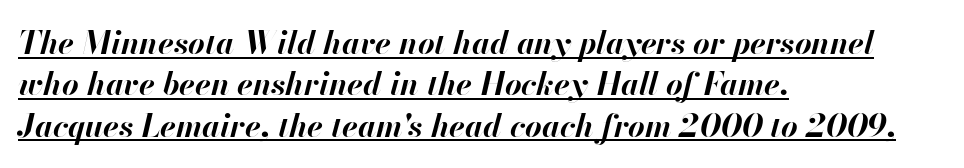
Q: Is the text bold? A: Yes.
Q: Is the text italic (slanted)? A: Yes, it leans right by about 13 degrees.
Q: Is the text underlined? A: Yes.
Q: How is the paragraph aligned? A: Left-aligned.
Q: Is the spacing between letters normal or unusually wide? A: Normal.
Q: Is the spacing between lines tight, normal or loose? A: Normal.
Q: Width (condensed, normal, or wide)? A: Normal.
Q: Stroke contrast? A: High.
Q: x-height? A: Small.
Q: Monospaced? A: No.
